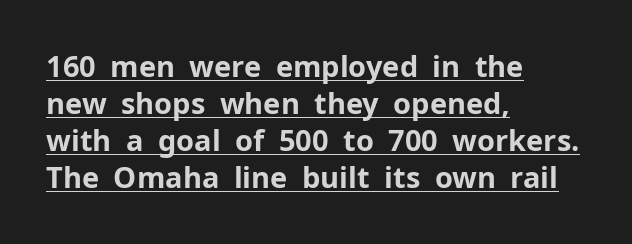
{"serif": "no", "italic": "no", "bold": "yes", "weight": "bold", "width": "normal", "stroke_contrast": "low", "x_height": "medium", "monospaced": "no", "underline": "yes", "align": "left", "line_spacing": "normal", "line_spacing_ratio": 1.28, "letter_spacing": "normal", "letter_spacing_em": 0.0, "glyph_px": 29}
